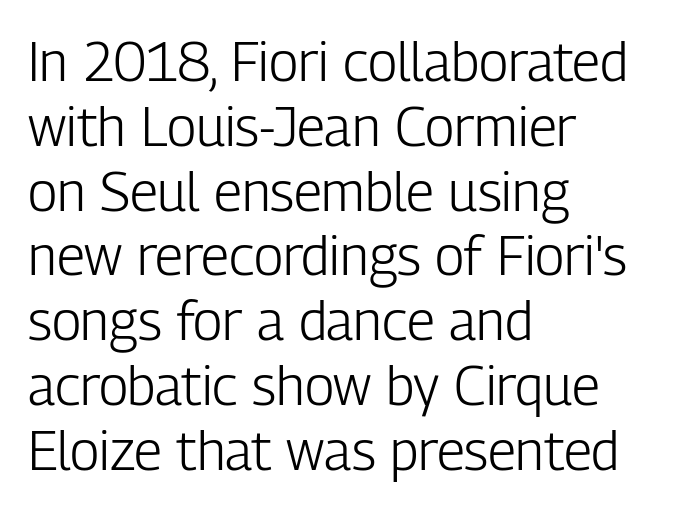
The image shows 54 px light, condensed sans-serif type, upright; set left-aligned, line spacing 1.2x, normal letter spacing, not underlined; low stroke contrast and a medium x-height.
